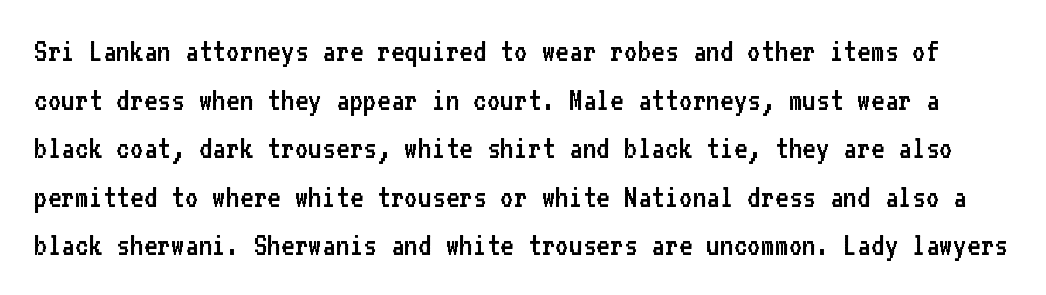
Unbolded letterforms with no extra heft. Successive baselines arrive at the customary interval. A typesetter would call this monospace, since all characters share one set width. Is the letter spacing exaggerated? No — it looks like the ordinary default.
